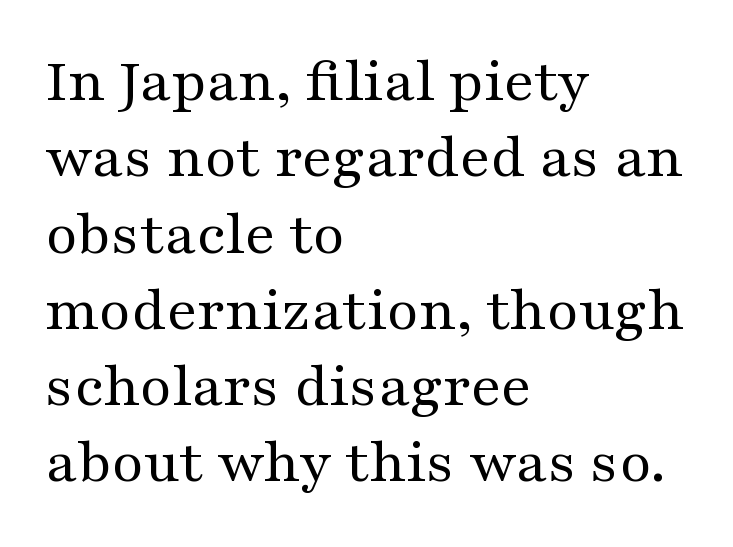
{"serif": "yes", "italic": "no", "bold": "no", "weight": "regular", "width": "wide", "stroke_contrast": "medium", "x_height": "medium", "monospaced": "no", "underline": "no", "align": "left", "line_spacing_ratio": 1.23, "letter_spacing": "normal", "letter_spacing_em": 0.0, "glyph_px": 62}
